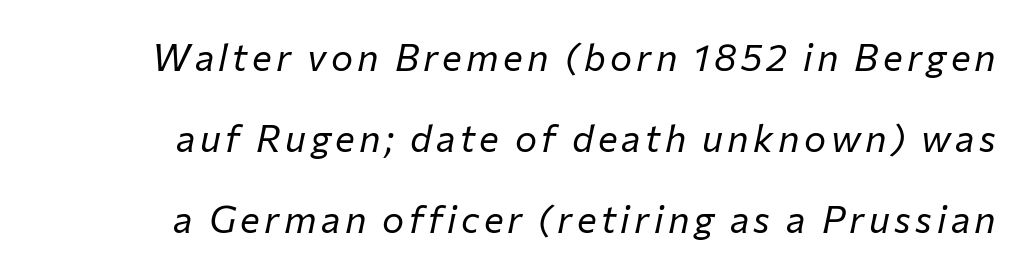
Q: Is the text bold? A: No.
Q: Is the text italic (slanted)? A: Yes, it leans right by about 12 degrees.
Q: Is the text underlined? A: No.
Q: Is the spacing between lines tight, normal or loose? A: Loose.
Q: Width (condensed, normal, or wide)? A: Normal.
Q: Stroke contrast? A: Low.
Q: x-height? A: Medium.
Q: Monospaced? A: No.
